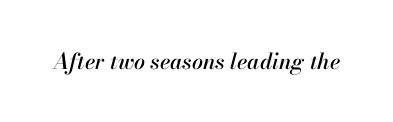
The image shows 22 px text type, italic (leaning right); set normal letter spacing, not underlined.
